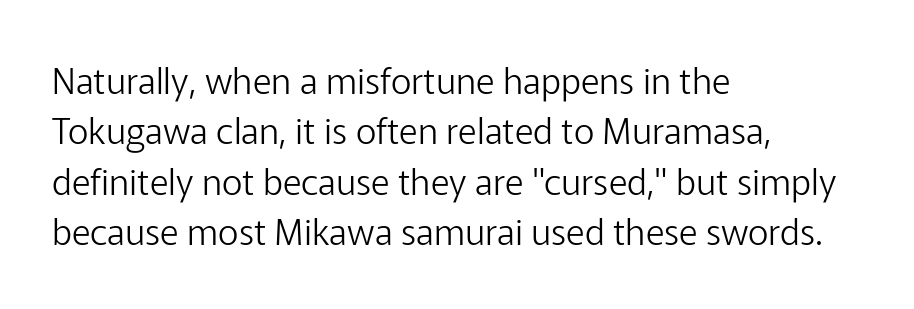
How would I describe the line gaps? Plain and ordinary. Every character sits straight up, as roman type does. The letters look calm and open, with moderate or lighter stems. Nobody touched the tracking dial on this one. Note the varied advance widths — an 'i' is clearly narrower than an 'm'. If you drew a ruler down the left edge, every line would touch it.
